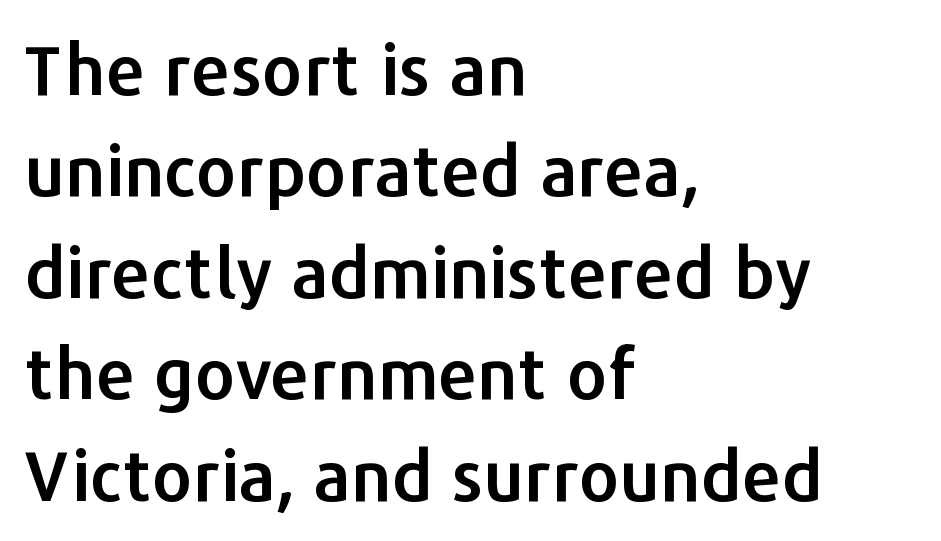
The image shows 70 px sans-serif type, upright; set left-aligned, normal line spacing (1.45x), normal letter spacing, not underlined; low stroke contrast and a medium x-height.
